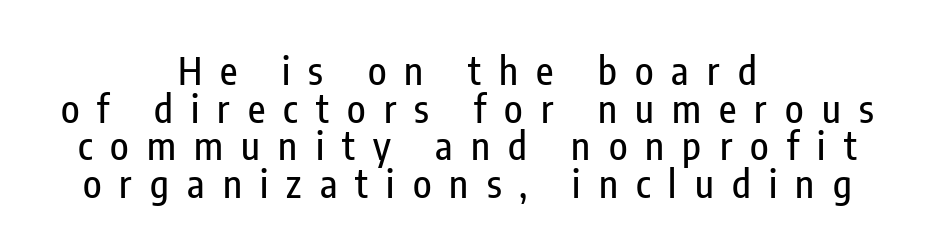
The image shows 38 px condensed sans-serif type, upright; set centered, tight line spacing (0.99x), unusually wide letter spacing (+0.48 em), not underlined; low stroke contrast and a medium x-height.
